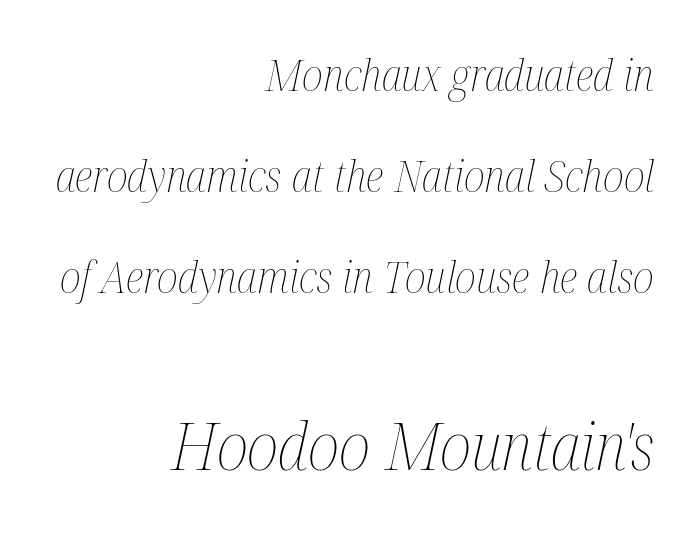
Caption: multi-line text, flush right, ragged left. Compared with typical paragraphs, the rows here are farther apart. Underlining? Definitely not there. The letters are slanted; this is an italic face. What stands out about the letter spacing? Nothing — it is the standard amount. The designer gave the closing block more size than the opening block.
